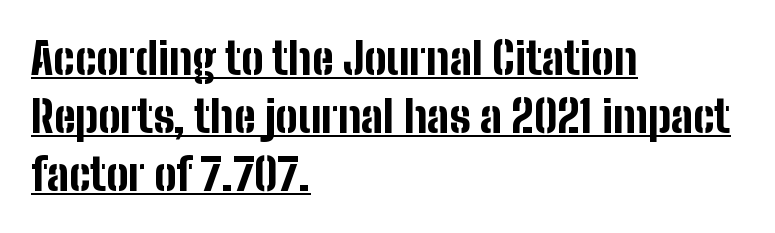
Layout note: lines flush left. Normally led — the rows are evenly, conventionally spaced. As a designer I'd log this as weight 700, bold. Classification — sans serif. Proportional: the letters do not fall into vertical columns. Tracking here is standard; glyphs follow each other at the usual distance.
